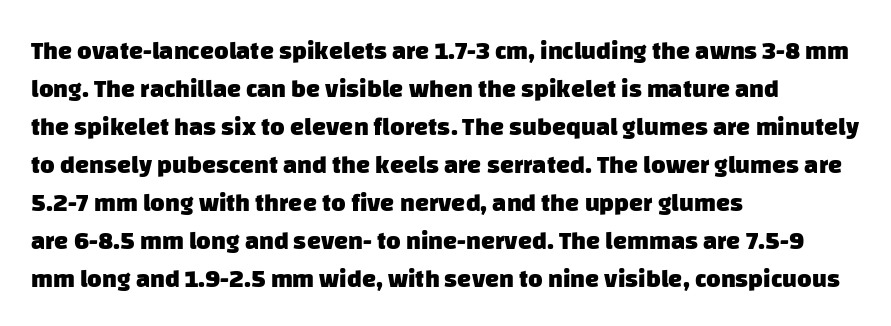
{"bold": "yes", "underline": "no", "align": "left", "line_spacing": "normal", "line_spacing_ratio": 1.52, "letter_spacing": "normal", "letter_spacing_em": 0.0, "glyph_px": 25}
